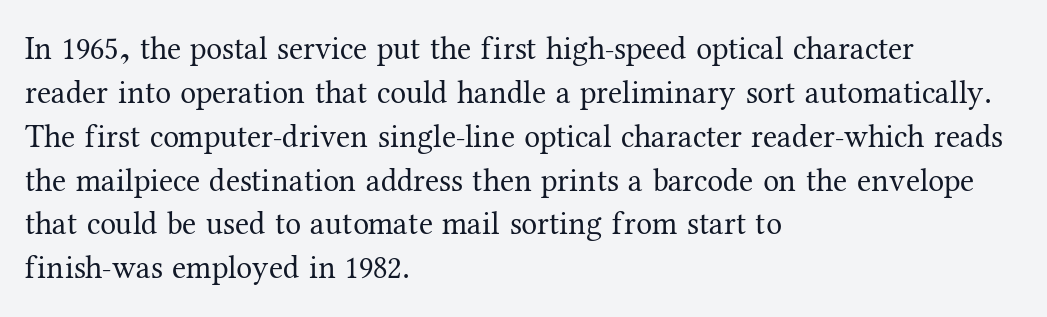
Notice how the stems are strictly vertical — no italics here. Standard letterfit; no display-style spreading of the glyphs. Check under the words: just untouched page. These lines are rendered in a variable-pitch font. Are there feet on the stems? There are — it's a serif. Casual observation: everything's shoved over to the left.
